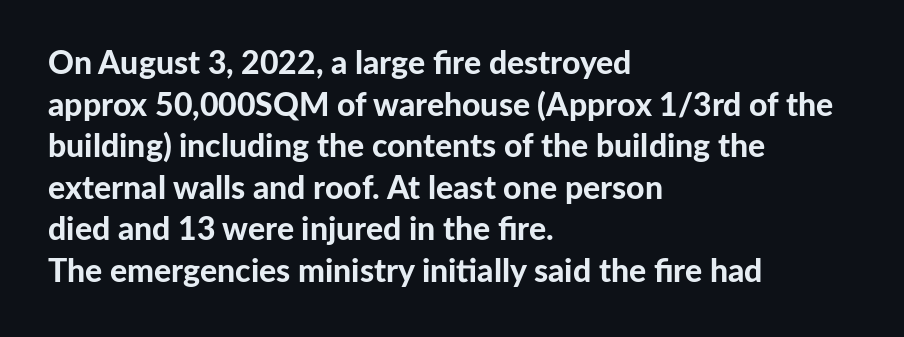
Q: Is the text bold? A: Yes.
Q: Is the text italic (slanted)? A: No, it is upright.
Q: Is the typeface a serif or a sans-serif typeface? A: Sans-serif.
Q: Is the text underlined? A: No.
Q: How is the paragraph aligned? A: Left-aligned.
Q: Is the spacing between letters normal or unusually wide? A: Normal.
Q: Is the spacing between lines tight, normal or loose? A: Normal.
Q: Width (condensed, normal, or wide)? A: Normal.
Q: Stroke contrast? A: Low.
Q: x-height? A: Medium.
Q: Monospaced? A: No.
